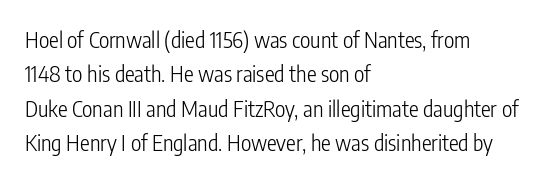
The specimen reads as upright at a glance. Is the stroke heavy? The answer is a plain regular-or-lighter. Clear beneath every line of the passage. Notice how descenders clear the ascenders below comfortably — that's standard leading.
